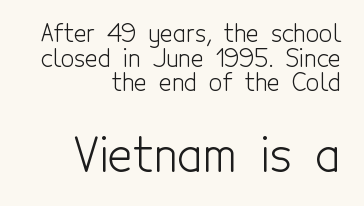
The image shows 47 px light, condensed sans-serif type, upright; set right-aligned, tight line spacing (1.03x), normal letter spacing, not underlined; the second (bottom) block is 1.96x larger; a medium x-height.
